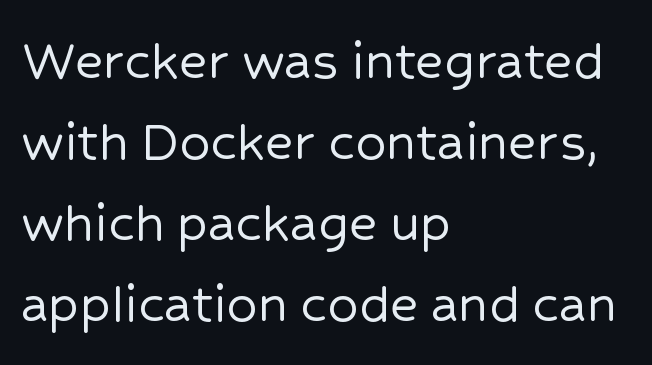
The image shows 61 px sans-serif type, upright; set left-aligned, normal line spacing (1.33x), normal letter spacing, not underlined; low stroke contrast and a medium x-height.
